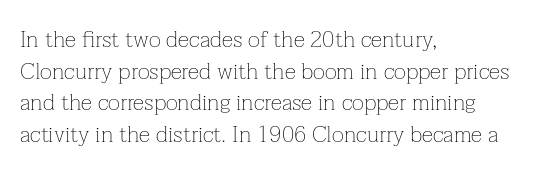
The image shows 23 px text type, upright; set left-aligned, normal line spacing (1.37x), normal letter spacing, not underlined.
